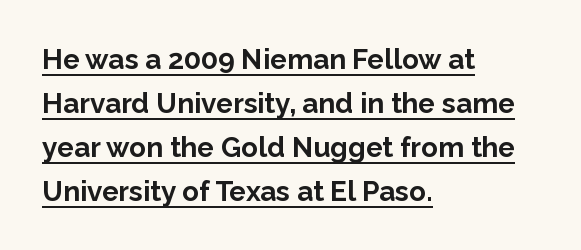
Q: Is the text bold? A: Yes.
Q: Is the text italic (slanted)? A: No, it is upright.
Q: Is the typeface a serif or a sans-serif typeface? A: Sans-serif.
Q: Is the text underlined? A: Yes.
Q: How is the paragraph aligned? A: Left-aligned.
Q: Is the spacing between letters normal or unusually wide? A: Normal.
Q: Is the spacing between lines tight, normal or loose? A: Normal.
Q: Width (condensed, normal, or wide)? A: Normal.
Q: Stroke contrast? A: Low.
Q: x-height? A: Medium.
Q: Monospaced? A: No.
